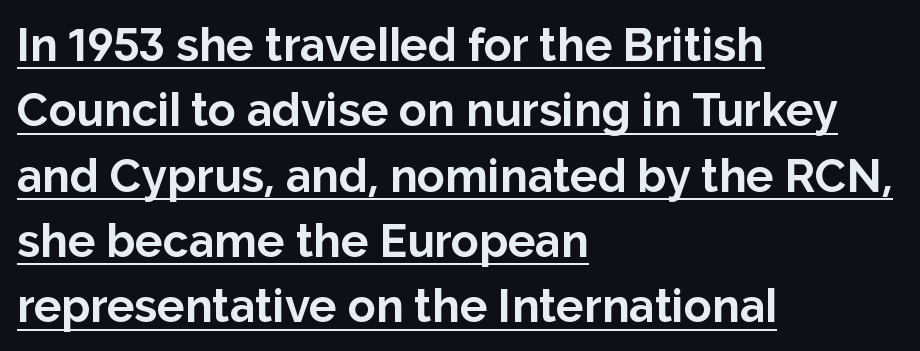
This sample uses plain, unmodified letter spacing. The typography opts for an upright posture over an oblique one. Plenty of ink on the page — the face is bold. The passage shown is typeset with a sans-serif family. Line beginnings align vertically; line endings do not. Here the designer chose a conventional face with non-uniform glyph widths.
